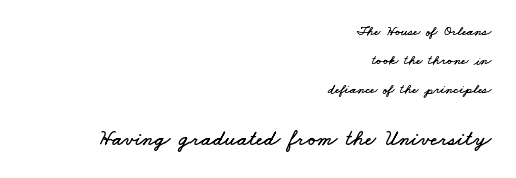
{"underline": "no", "align": "right", "line_spacing": "loose", "line_spacing_ratio": 2.06, "letter_spacing": "normal", "letter_spacing_em": 0.0, "larger_block": "second", "size_ratio": 1.57, "glyph_px": 22}
